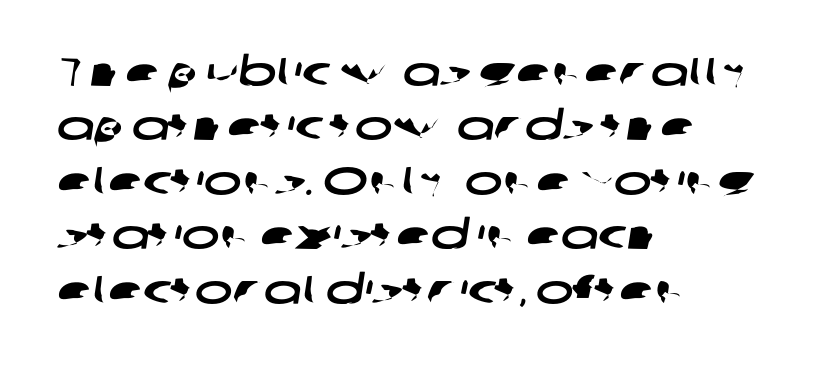
The image shows 40 px wide sans-serif type; set left-aligned, normal line spacing (1.36x), normal letter spacing, not underlined; low stroke contrast and a medium x-height.
